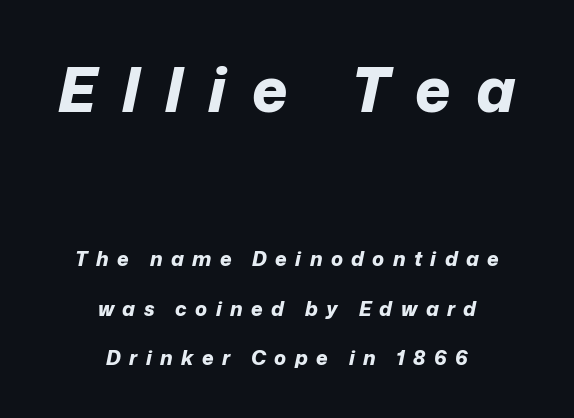
What stands out about the letter spacing? Its width — letters are far apart. Rule under the text: the space is simply empty. The face used here is proportionally spaced, like ordinary book or web type. Regarding leading, the lines here are spaced well apart. Typesetter's note: full bold, strokes at maximum text heaviness.
